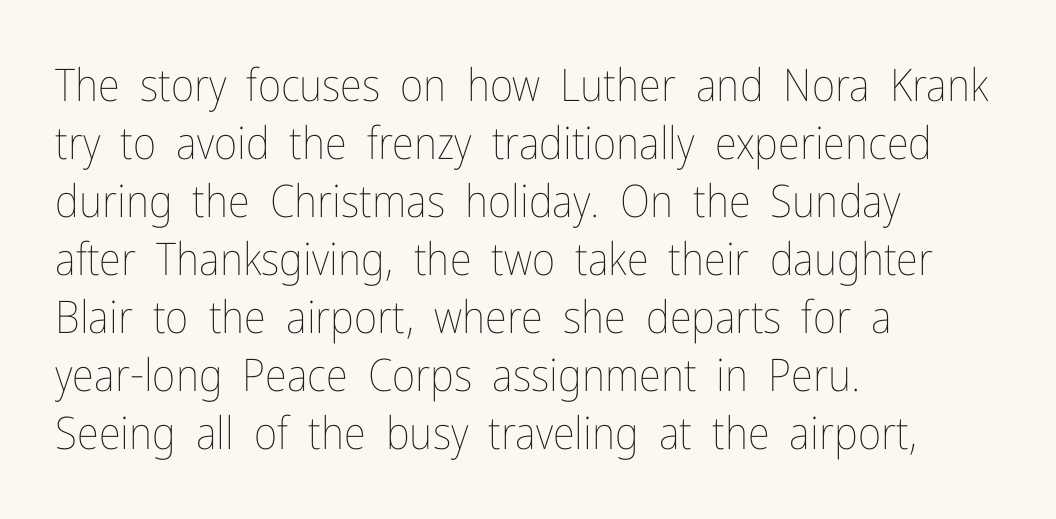
The image shows 45 px thin, condensed type, upright; set left-aligned, normal line spacing (1.29x), normal letter spacing, not underlined; low stroke contrast and a medium x-height.
